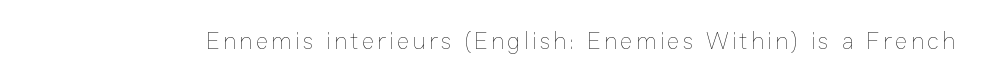
Only glyphs here, with clear space below each row. Posture: upright roman. The font is comparable to plain body text, perhaps lighter.
